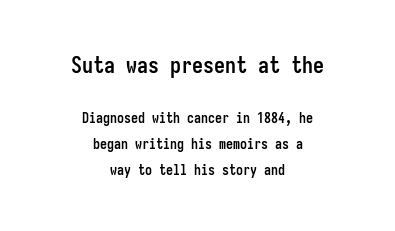
{"italic": "no", "bold": "yes", "underline": "no", "align": "center", "line_spacing_ratio": 1.85, "letter_spacing": "normal", "letter_spacing_em": 0.0, "larger_block": "first", "size_ratio": 1.57, "glyph_px": 22}
